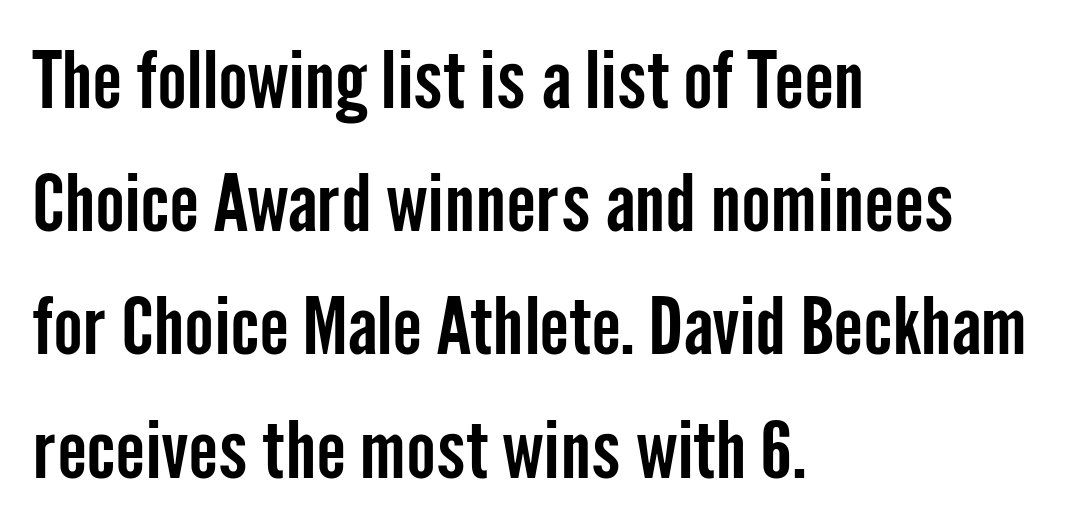
Q: Is the text italic (slanted)? A: No, it is upright.
Q: Is the typeface a serif or a sans-serif typeface? A: Sans-serif.
Q: Is the text underlined? A: No.
Q: How is the paragraph aligned? A: Left-aligned.
Q: Is the spacing between letters normal or unusually wide? A: Normal.
Q: Is the spacing between lines tight, normal or loose? A: Normal.
Q: Width (condensed, normal, or wide)? A: Condensed.
Q: Stroke contrast? A: Low.
Q: x-height? A: Medium.
Q: Monospaced? A: No.
